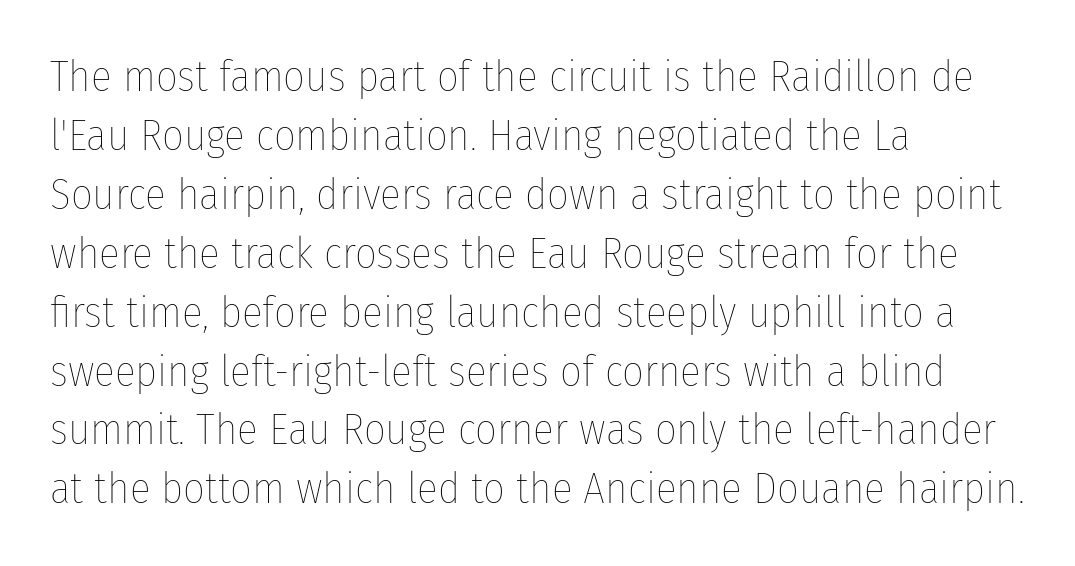
The image shows 43 px thin, condensed type, upright; set left-aligned, normal line spacing (1.37x), normal letter spacing, not underlined; low stroke contrast and a medium x-height.
